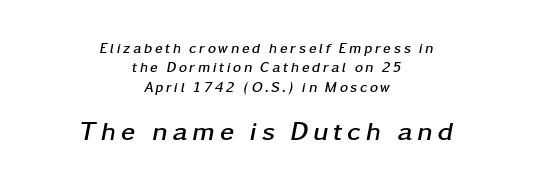
Two sizes are in play, and the larger belongs to the second block. Does the copy run flush right? No — it is centered line by line. Students, observe: this is what conventionally led text looks like. Heavy-handed strokes throughout: this text is bold. Glance below the letters and you will spot only blank space.
